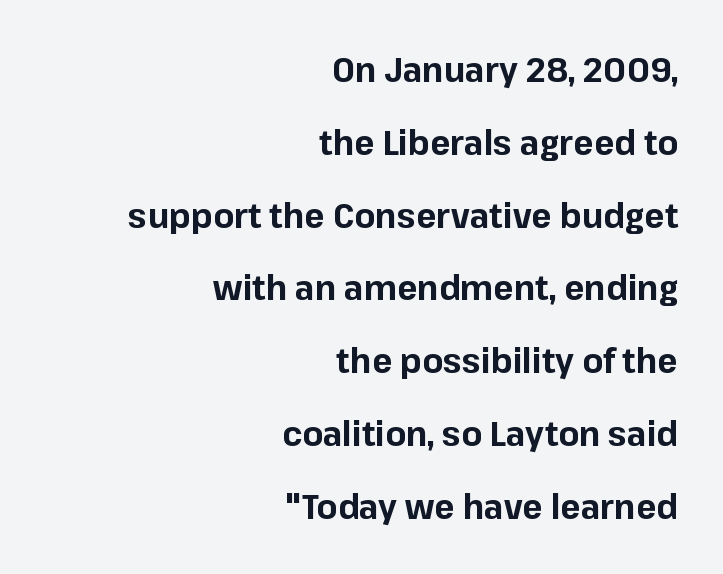
Q: Is the text bold? A: Yes.
Q: Is the text italic (slanted)? A: No, it is upright.
Q: Is the typeface a serif or a sans-serif typeface? A: Sans-serif.
Q: Is the text underlined? A: No.
Q: How is the paragraph aligned? A: Right-aligned.
Q: Is the spacing between letters normal or unusually wide? A: Normal.
Q: Is the spacing between lines tight, normal or loose? A: Loose.
Q: Width (condensed, normal, or wide)? A: Normal.
Q: Stroke contrast? A: Low.
Q: x-height? A: Medium.
Q: Monospaced? A: No.
